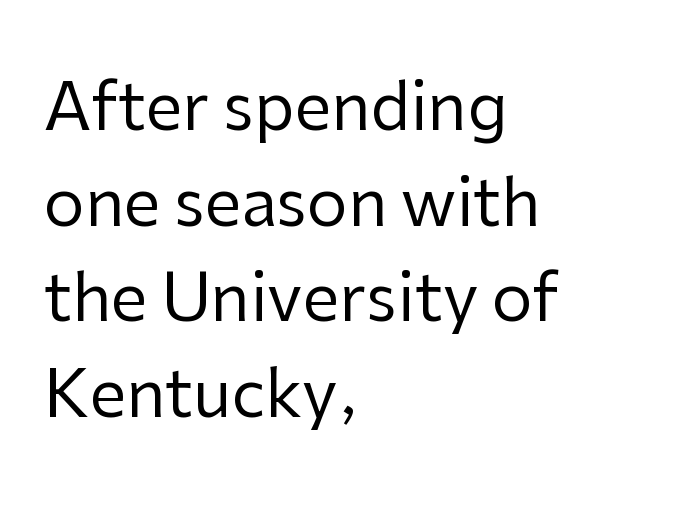
Unlike a traditional serif, this face leaves its strokes unadorned. Compared with typical body copy, the letter spacing here is the same. Honestly, there is no underline to notice here at all. The space between consecutive lines is moderate. Vertical stems look standard width or narrower in stroke.
